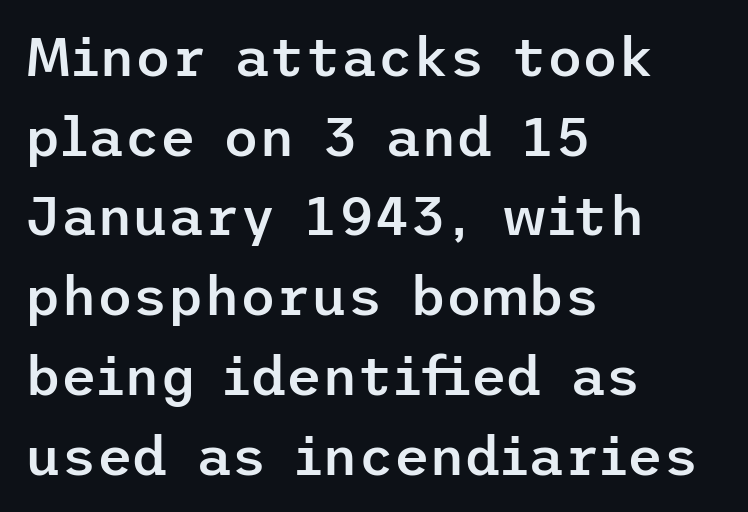
This sample uses an upright cut, with every glyph sitting square on the baseline. The rag falls on the right side of this text block. What's the leading like? Ordinary, nothing unusual. Stroke terminals: plain, sans-serif.
